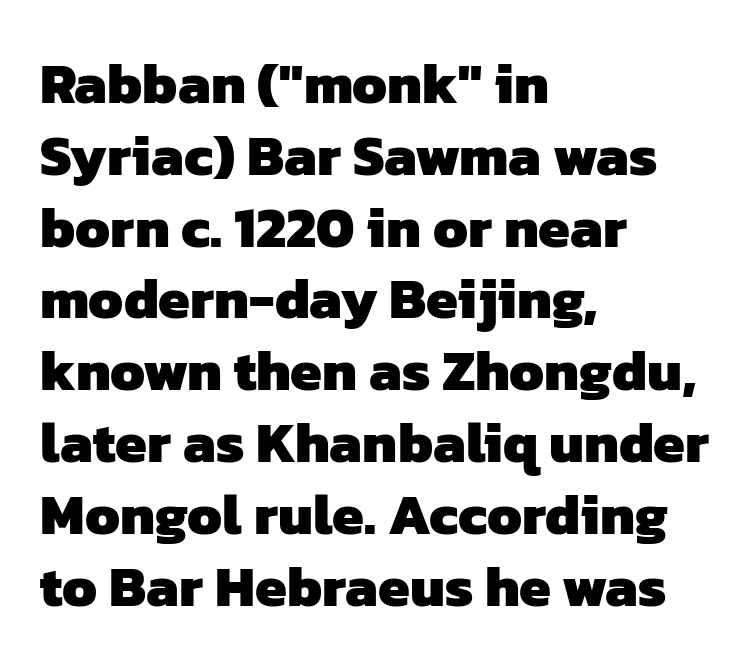
Q: Is the text bold? A: Yes.
Q: Is the typeface a serif or a sans-serif typeface? A: Sans-serif.
Q: Is the text underlined? A: No.
Q: How is the paragraph aligned? A: Left-aligned.
Q: Is the spacing between letters normal or unusually wide? A: Normal.
Q: Is the spacing between lines tight, normal or loose? A: Normal.
Q: Width (condensed, normal, or wide)? A: Normal.
Q: Stroke contrast? A: Low.
Q: x-height? A: Medium.
Q: Monospaced? A: No.
